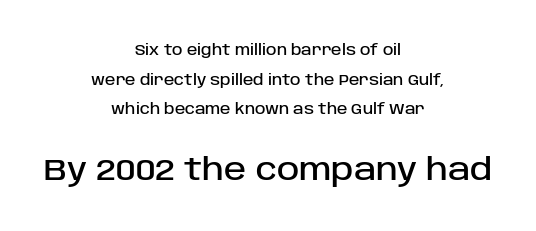
A typesetter would label this face a sans. Notice the wide empty band between every row — that's loose leading. The compositor balanced each line on the midline. Nope, not italic — everything's standing straight.
